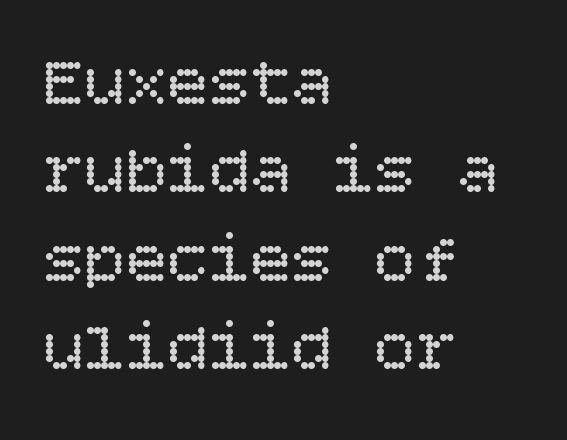
Horizontally, the lines are justified to the leading edge only. The leading is moderate, giving the passage an even texture. Every stem runs plumb, perpendicular to the baseline. Vertical stems look standard width or narrower in stroke. A typesetter would call this zero additional tracking.
